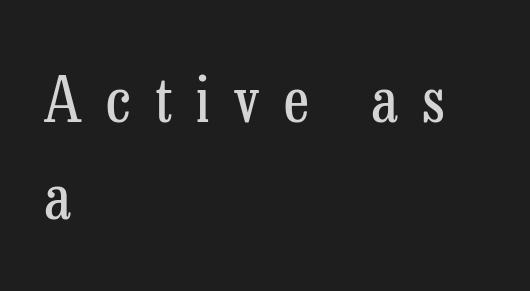
A roman cut, with each character standing at attention. Glance below the letters and you will spot only blank space. Teacher's note: observe the even left margin — that is flush-left alignment. Vertically, the passage feels balanced, rows spaced as you'd expect. Here the designer chose a conventional face with non-uniform glyph widths. The face used here is rendered with a markedly widened letterfit.
